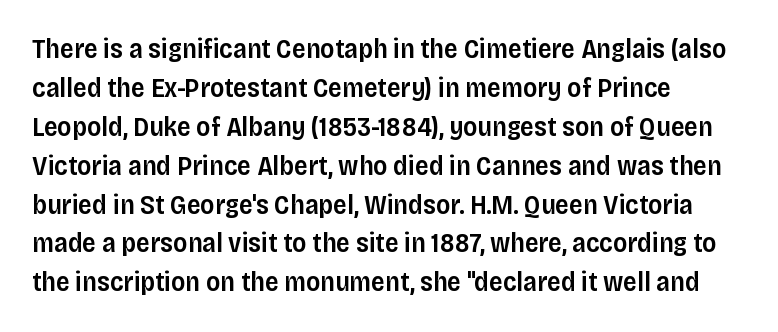
Spacing between characters is what you'd get straight out of the box. The space directly below the letters is spotless. The lines are quadded left. This sample uses an upright cut, with every glyph sitting square on the baseline. Look at the stroke-to-counter ratio: somewhat heavy, a semibold.
